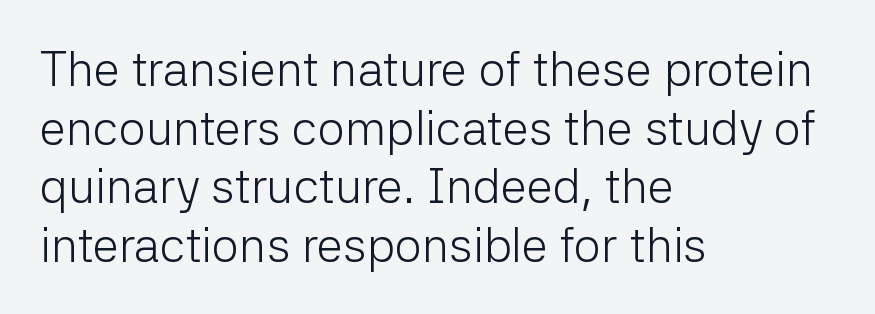
The image shows 48 px light sans-serif type, upright; set left-aligned, line spacing 1.22x, normal letter spacing, not underlined; low stroke contrast and a medium x-height.
